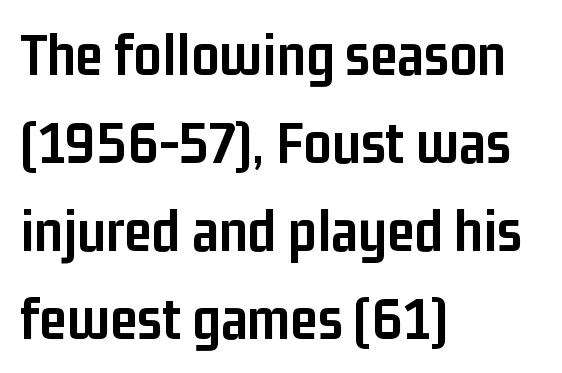
{"serif": "no", "italic": "no", "bold": "yes", "weight": "semibold", "width": "condensed", "stroke_contrast": "low", "x_height": "medium", "monospaced": "no", "underline": "no", "align": "left", "line_spacing": "normal", "line_spacing_ratio": 1.42, "letter_spacing": "normal", "letter_spacing_em": 0.0, "glyph_px": 62}
